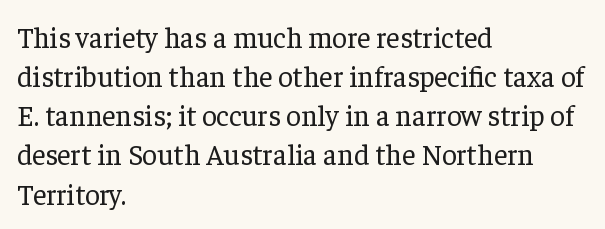
The image shows 29 px regular-weight serif type, upright; set left-aligned, normal line spacing (1.35x), normal letter spacing, not underlined; low stroke contrast and a medium x-height.
